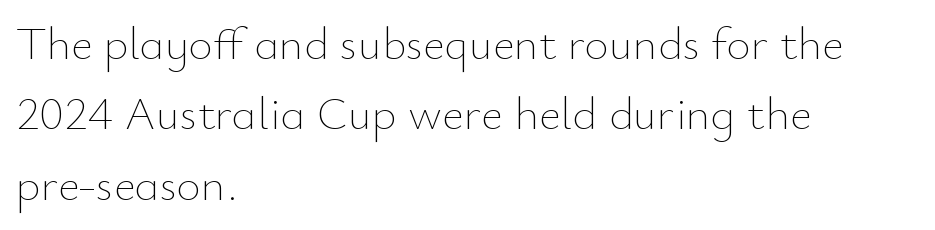
The image shows 47 px thin type, upright; set left-aligned, normal line spacing (1.5x), normal letter spacing, not underlined; low stroke contrast and a small x-height.
